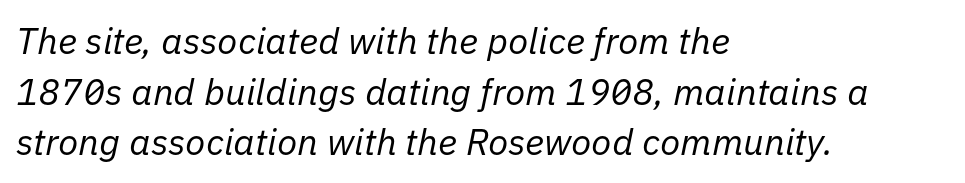
There is no visible air inserted between adjacent glyphs. Each new line begins a customary step beneath the previous one. The letterforms sit at book weight or below. You could not count columns in this text — the font is proportionally spaced.
